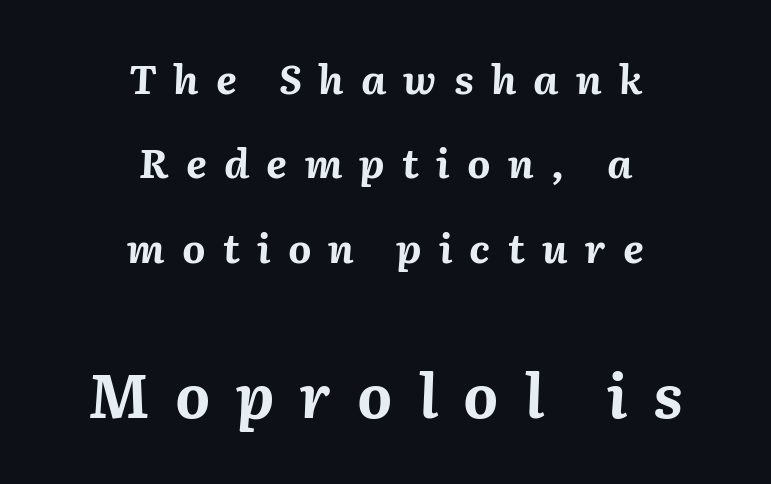
The image shows 60 px bold type, italic (leaning right); set centered, loose line spacing (2.11x), unusually wide letter spacing (+0.43 em), not underlined; the second (bottom) block is 1.5x larger; medium stroke contrast and a medium x-height.
